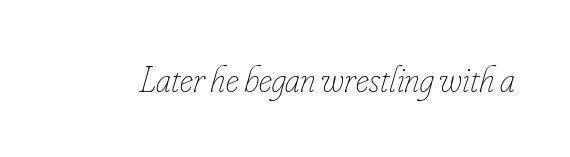
The image shows 37 px thin, condensed type, italic (leaning right); set normal letter spacing, not underlined; low stroke contrast and a small x-height.
